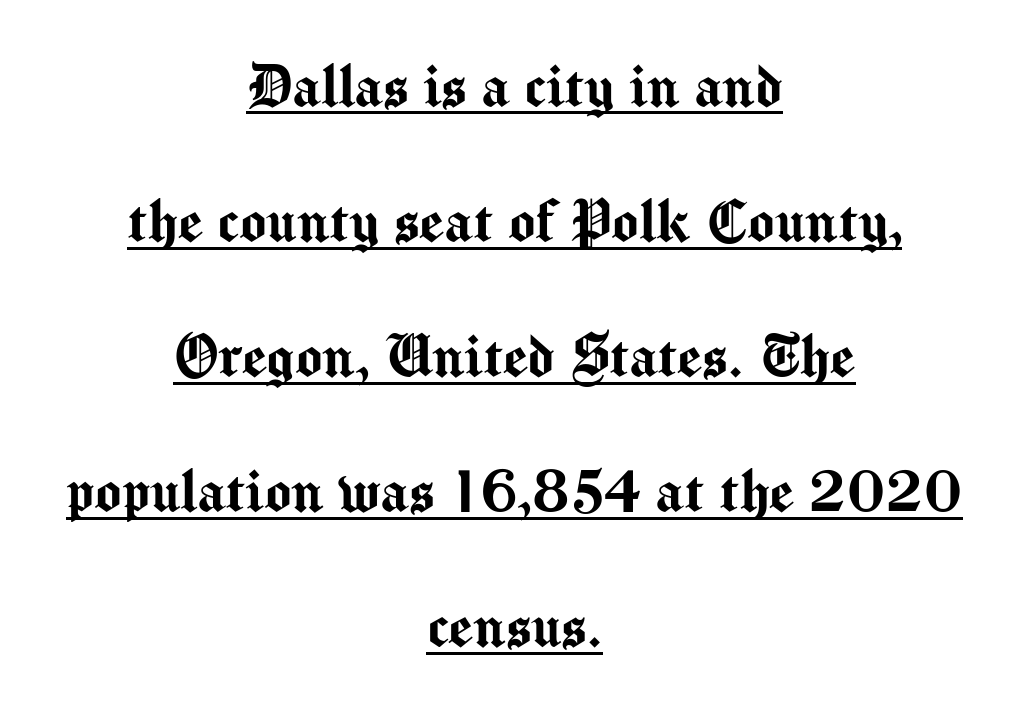
Q: Is the text italic (slanted)? A: No, it is upright.
Q: Is the typeface a serif or a sans-serif typeface? A: Sans-serif.
Q: Is the text underlined? A: Yes.
Q: How is the paragraph aligned? A: Centered.
Q: Is the spacing between letters normal or unusually wide? A: Normal.
Q: Is the spacing between lines tight, normal or loose? A: Loose.
Q: Width (condensed, normal, or wide)? A: Normal.
Q: Stroke contrast? A: Medium.
Q: x-height? A: Medium.
Q: Monospaced? A: No.
